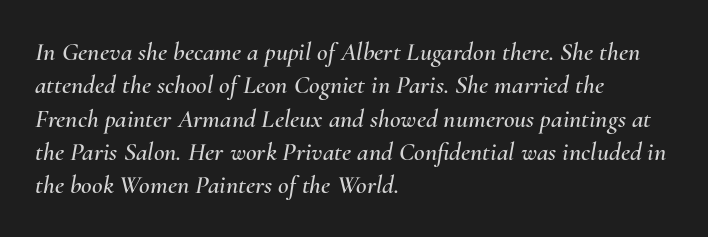
{"italic": "yes", "lean": "right", "slant_degrees": 10, "underline": "no", "align": "left", "line_spacing": "normal", "line_spacing_ratio": 1.28, "letter_spacing": "normal", "letter_spacing_em": 0.0, "glyph_px": 26}
